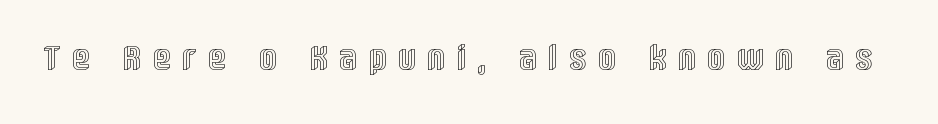
Vertical strokes here are truly vertical. A typesetter would call this heavily tracked-out type. Note the varied advance widths — an 'i' is clearly narrower than an 'm'. Underlining? Definitely not there.
